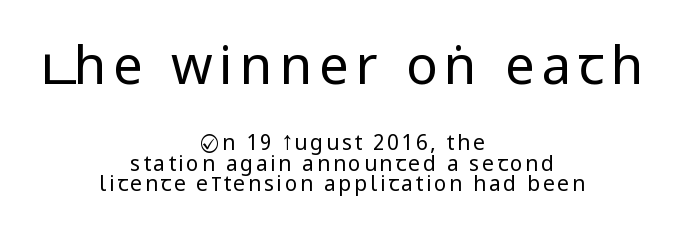
The font family rendered here belongs to the sans-serif group. The composition opens big and finishes small. Baseline-to-baseline distance is barely more than the letter height. Both edges are ragged and mirror each other, which tells us the setting is centered.
